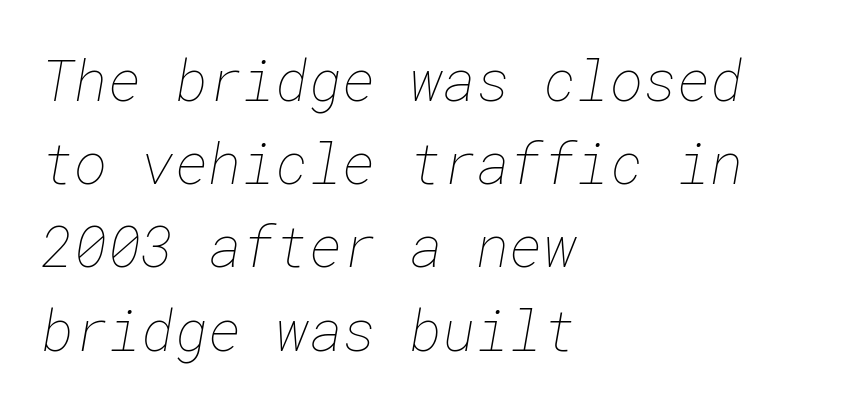
The image shows 57 px thin type; set left-aligned, normal line spacing (1.46x), normal letter spacing, not underlined; low stroke contrast and a medium x-height.
